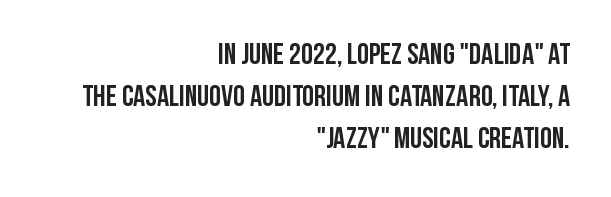
The image shows 30 px semibold, condensed sans-serif type, upright; set right-aligned, normal line spacing (1.4x), normal letter spacing, not underlined; low stroke contrast and a large x-height.
